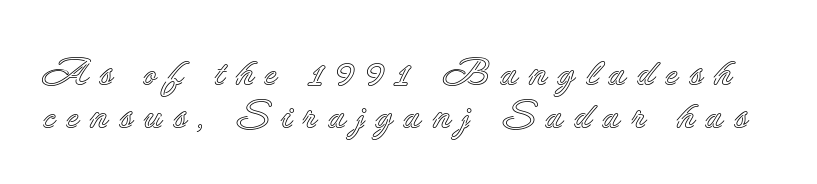
{"width": "normal", "x_height": "small", "monospaced": "no", "underline": "no", "line_spacing": "tight", "line_spacing_ratio": 1.1, "letter_spacing": "wide", "letter_spacing_em": 0.27, "glyph_px": 39}
